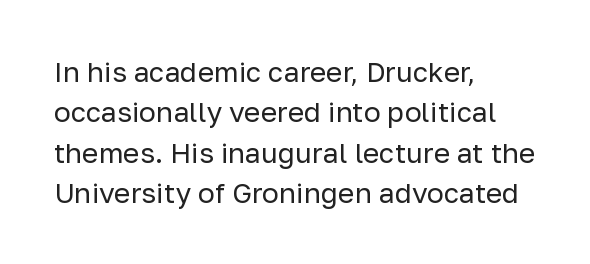
This sample is left-justified, so line endings fall wherever the words run out. Tracking value appears to be zero — textbook default spacing. Serifs: no, the terminals of the letterforms are clean. A light-to-regular cut is what we see here. The letters advance in unequal steps, a hallmark of proportional type.
